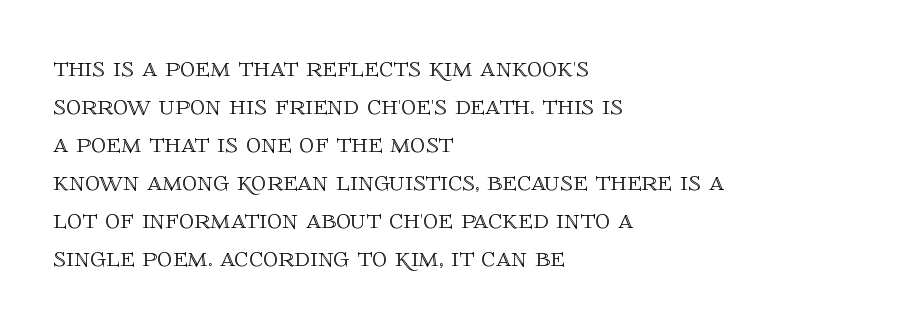
The image shows 30 px text type, upright; set left-aligned, normal line spacing (1.27x), normal letter spacing, not underlined; a large x-height.
